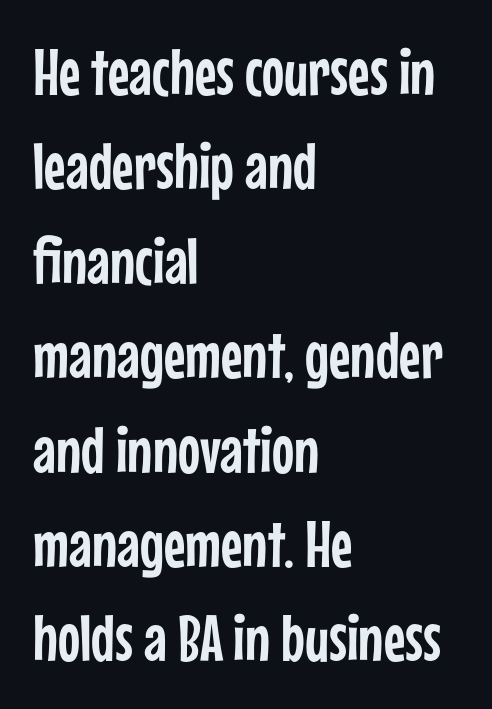
{"serif": "no", "italic": "no", "width": "condensed", "stroke_contrast": "low", "x_height": "medium", "monospaced": "no", "underline": "no", "align": "left", "line_spacing": "normal", "line_spacing_ratio": 1.43, "letter_spacing": "normal", "letter_spacing_em": 0.0, "glyph_px": 66}
